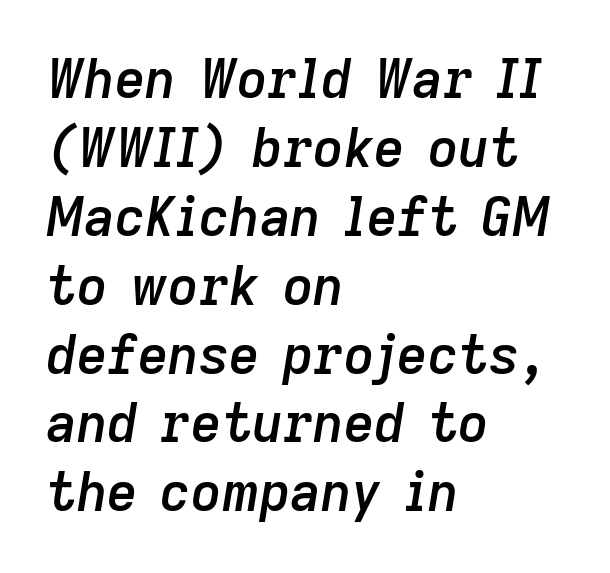
The image shows 53 px semibold type, italic (leaning right); set left-aligned, normal line spacing (1.3x), normal letter spacing, not underlined; low stroke contrast and a medium x-height.
